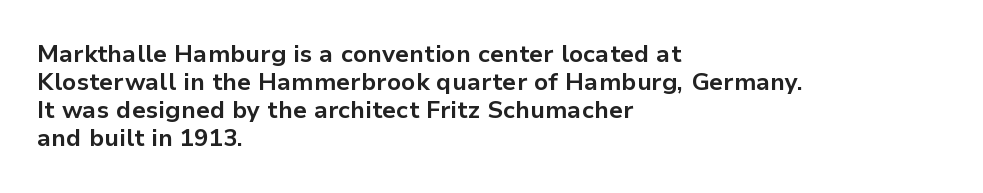
{"italic": "no", "bold": "yes", "underline": "no", "align": "left", "line_spacing_ratio": 1.17, "letter_spacing": "normal", "letter_spacing_em": 0.0, "glyph_px": 24}
